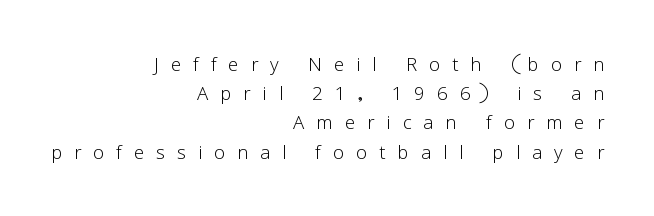
Visually the block forms a straight wall on the right and a jagged coastline on the left. Quick note: not italic, upright. The typesetting does not lean heavy: it is not bold. Beneath every word, the page is bare. Letter spacing: wide.
